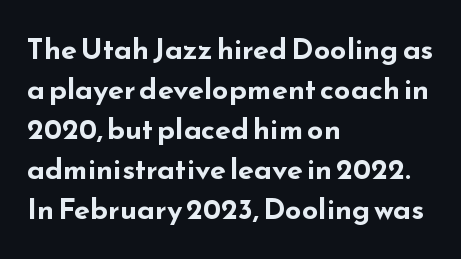
Q: Is the text bold? A: Yes.
Q: Is the text italic (slanted)? A: No, it is upright.
Q: Is the typeface a serif or a sans-serif typeface? A: Sans-serif.
Q: Is the text underlined? A: No.
Q: How is the paragraph aligned? A: Left-aligned.
Q: Is the spacing between letters normal or unusually wide? A: Normal.
Q: Is the spacing between lines tight, normal or loose? A: Normal.
Q: Width (condensed, normal, or wide)? A: Wide.
Q: Stroke contrast? A: Low.
Q: x-height? A: Small.
Q: Monospaced? A: No.
